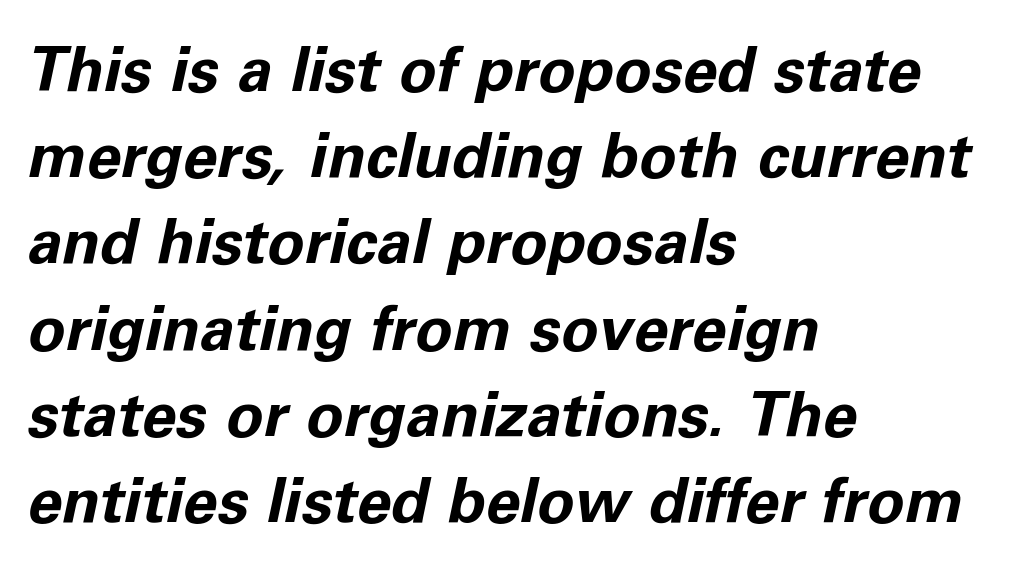
{"italic": "yes", "lean": "right", "slant_degrees": 11, "bold": "yes", "weight": "bold", "width": "normal", "stroke_contrast": "low", "x_height": "medium", "monospaced": "no", "underline": "no", "align": "left", "line_spacing": "normal", "line_spacing_ratio": 1.39, "letter_spacing": "normal", "letter_spacing_em": 0.0, "glyph_px": 62}
